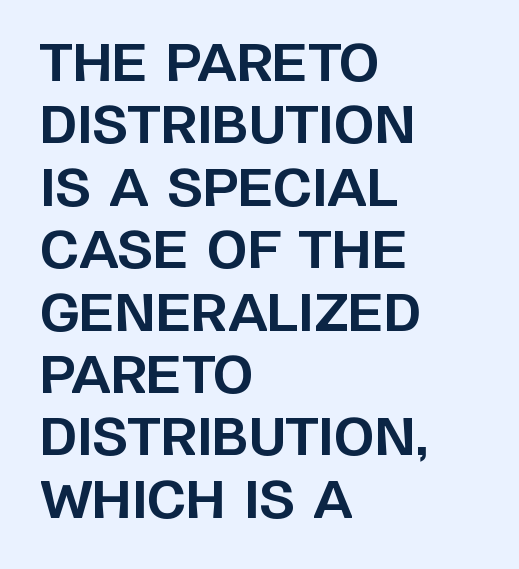
Serifs: no, the terminals of the letterforms are clean. Line starts are locked; line ends wander. Bare-footed words on every line. Think of a printed novel: that variable character pitch is what you see here. Notice how thick the strokes are: this is what a full bold looks like. Words appear dense and cohesive because spacing is normal.
